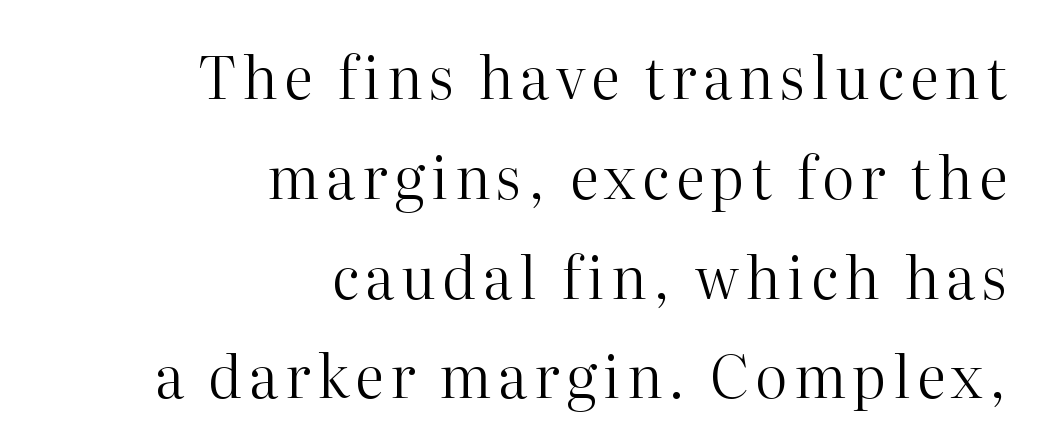
{"serif": "yes", "italic": "no", "bold": "no", "weight": "regular", "width": "normal", "stroke_contrast": "high", "x_height": "medium", "monospaced": "no", "underline": "no", "align": "right", "line_spacing_ratio": 1.72, "glyph_px": 58}
